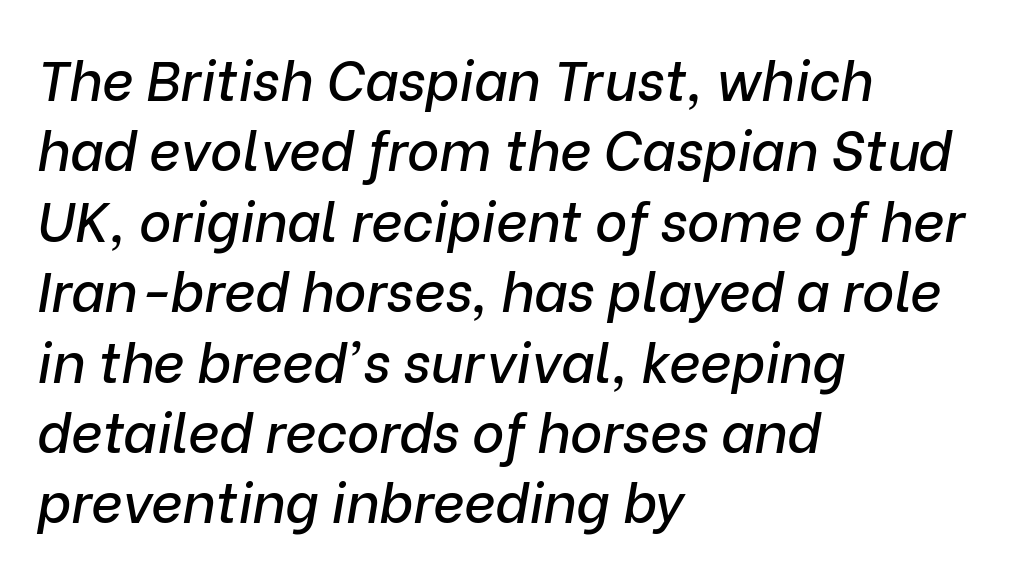
Q: Is the text italic (slanted)? A: Yes, it leans right by about 9 degrees.
Q: Is the text underlined? A: No.
Q: How is the paragraph aligned? A: Left-aligned.
Q: Is the spacing between letters normal or unusually wide? A: Normal.
Q: Is the spacing between lines tight, normal or loose? A: Normal.
Q: Width (condensed, normal, or wide)? A: Normal.
Q: Stroke contrast? A: Low.
Q: x-height? A: Medium.
Q: Monospaced? A: No.
